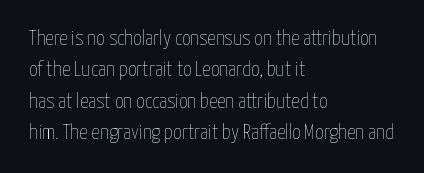
Q: Is the text bold? A: No.
Q: Is the text italic (slanted)? A: No, it is upright.
Q: Is the text underlined? A: No.
Q: How is the paragraph aligned? A: Left-aligned.
Q: Is the spacing between letters normal or unusually wide? A: Normal.
Q: Is the spacing between lines tight, normal or loose? A: Normal.
